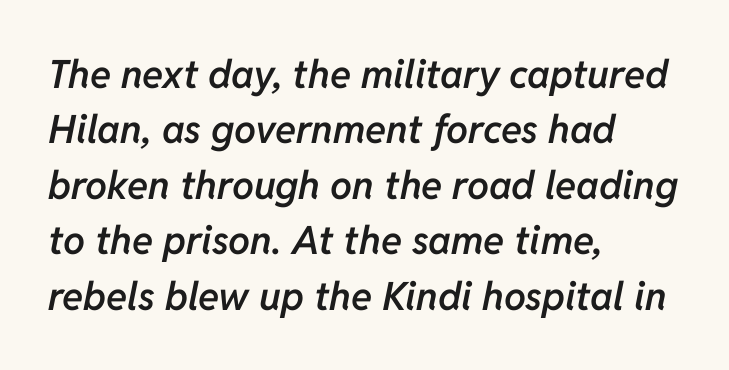
Q: Is the text bold? A: Semi-bold.
Q: Is the text italic (slanted)? A: Yes, it leans right by about 11 degrees.
Q: Is the text underlined? A: No.
Q: How is the paragraph aligned? A: Left-aligned.
Q: Is the spacing between letters normal or unusually wide? A: Normal.
Q: Is the spacing between lines tight, normal or loose? A: Normal.
Q: Width (condensed, normal, or wide)? A: Normal.
Q: Stroke contrast? A: Low.
Q: x-height? A: Medium.
Q: Monospaced? A: No.
